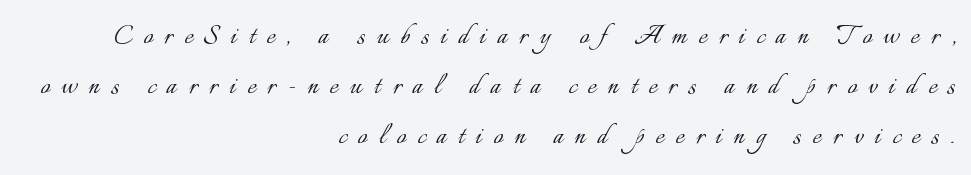
{"bold": "no", "weight": "light", "width": "normal", "stroke_contrast": "low", "x_height": "small", "monospaced": "no", "underline": "no", "align": "right", "line_spacing": "normal", "line_spacing_ratio": 1.52, "letter_spacing": "wide", "letter_spacing_em": 0.35, "glyph_px": 33}
